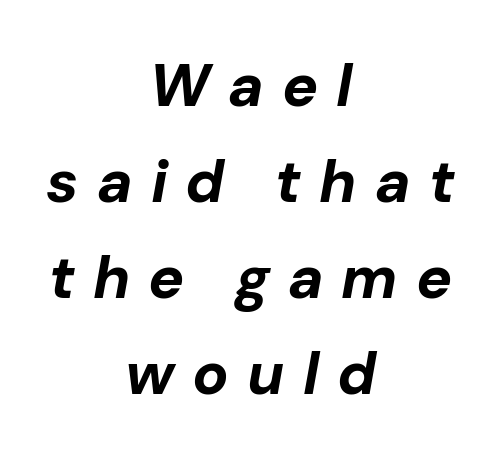
The image shows 60 px bold type, italic (leaning right); set centered, normal line spacing (1.6x), unusually wide letter spacing (+0.3 em), not underlined; low stroke contrast and a medium x-height.
